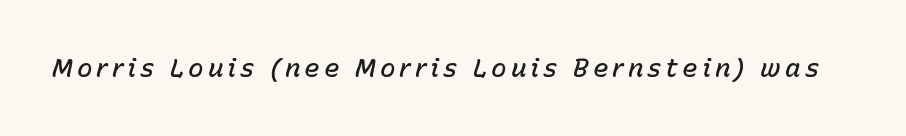
The image shows 26 px text type, italic (leaning right); set not underlined.
